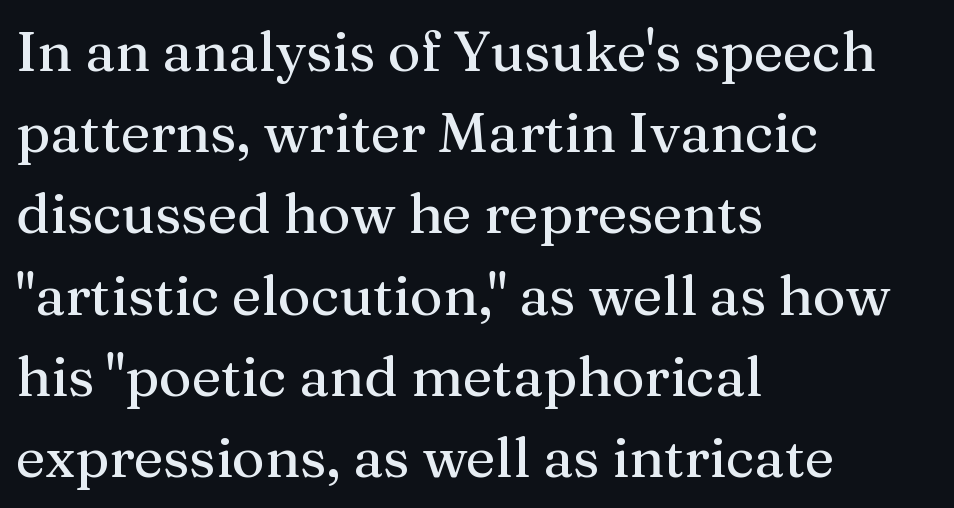
The image shows 56 px serif type, upright; set left-aligned, normal line spacing (1.45x), normal letter spacing, not underlined; medium stroke contrast and a medium x-height.
